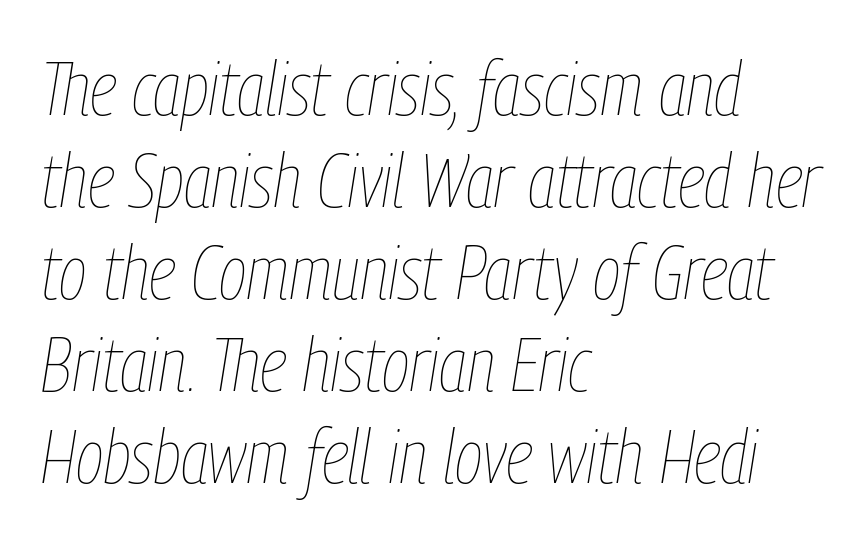
Q: Is the text bold? A: No.
Q: Is the text italic (slanted)? A: Yes, it leans right by about 9 degrees.
Q: Is the text underlined? A: No.
Q: How is the paragraph aligned? A: Left-aligned.
Q: Is the spacing between letters normal or unusually wide? A: Normal.
Q: Width (condensed, normal, or wide)? A: Condensed.
Q: Stroke contrast? A: Low.
Q: x-height? A: Medium.
Q: Monospaced? A: No.
